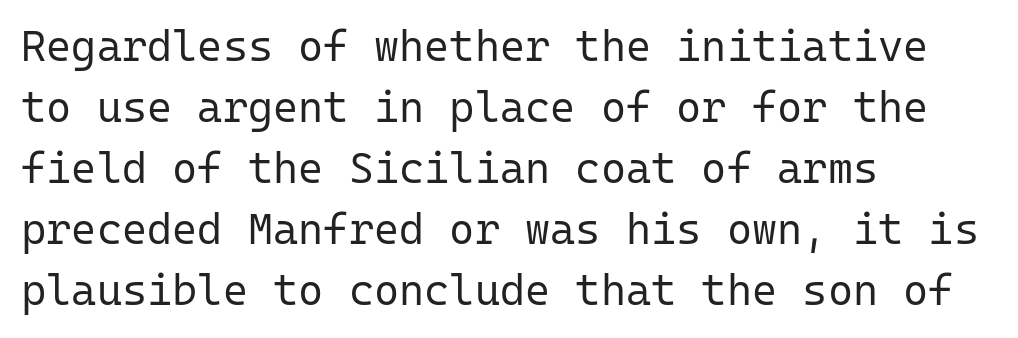
Q: Is the text bold? A: No.
Q: Is the text italic (slanted)? A: No, it is upright.
Q: Is the typeface a serif or a sans-serif typeface? A: Sans-serif.
Q: Is the text underlined? A: No.
Q: How is the paragraph aligned? A: Left-aligned.
Q: Is the spacing between letters normal or unusually wide? A: Normal.
Q: Is the spacing between lines tight, normal or loose? A: Normal.
Q: Width (condensed, normal, or wide)? A: Normal.
Q: Stroke contrast? A: Low.
Q: x-height? A: Medium.
Q: Monospaced? A: Yes.
